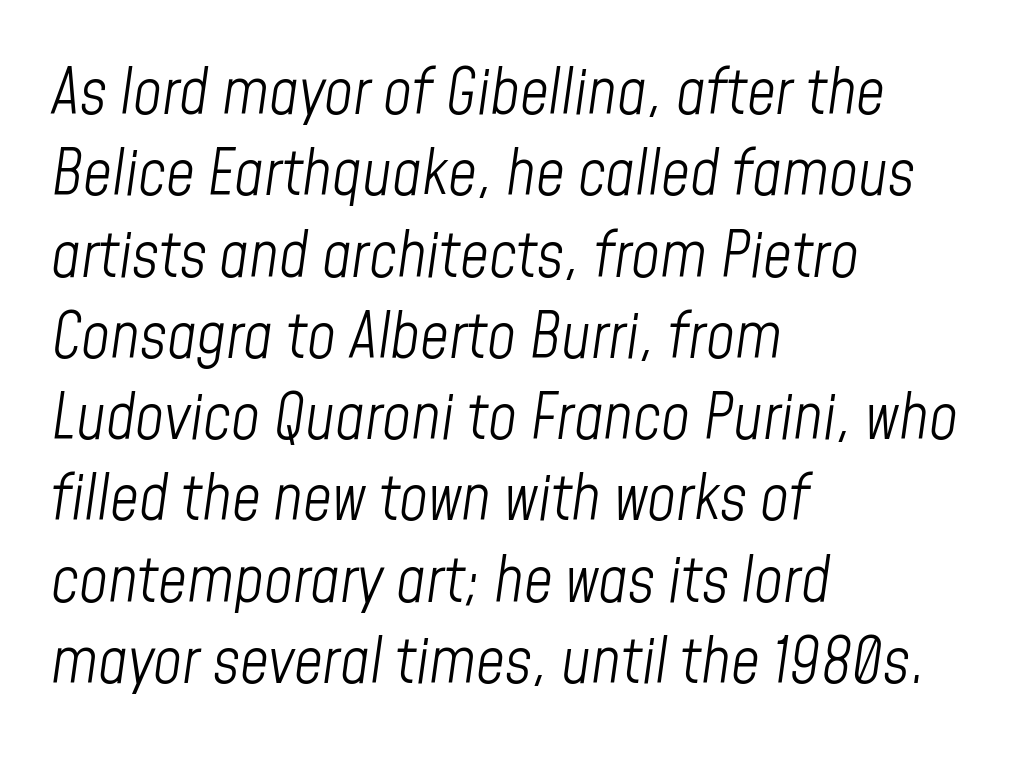
Q: Is the text bold? A: No.
Q: Is the text italic (slanted)? A: Yes, it leans right by about 8 degrees.
Q: Is the text underlined? A: No.
Q: How is the paragraph aligned? A: Left-aligned.
Q: Is the spacing between letters normal or unusually wide? A: Normal.
Q: Is the spacing between lines tight, normal or loose? A: Normal.
Q: Width (condensed, normal, or wide)? A: Condensed.
Q: Stroke contrast? A: Low.
Q: x-height? A: Medium.
Q: Monospaced? A: No.
